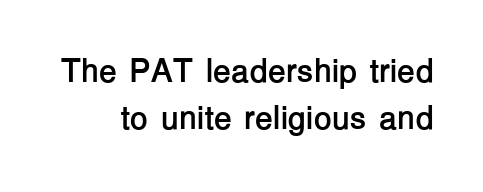
The image shows 33 px semibold sans-serif type, upright; set normal line spacing (1.42x), normal letter spacing, not underlined; low stroke contrast and a medium x-height.
